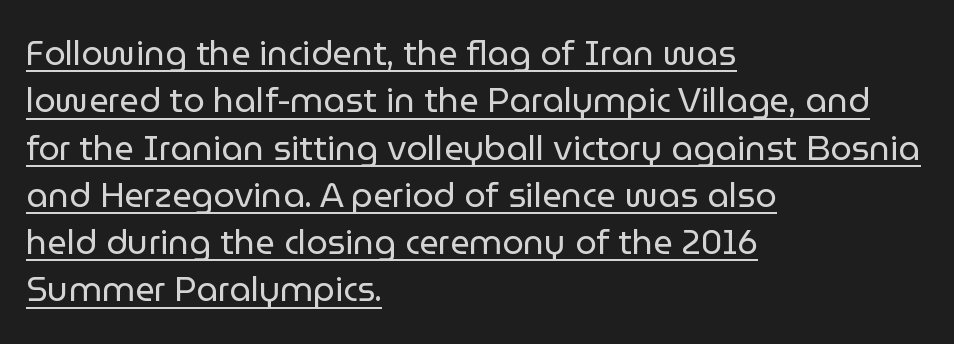
{"serif": "no", "italic": "no", "bold": "no", "weight": "regular", "width": "normal", "stroke_contrast": "low", "x_height": "medium", "monospaced": "no", "underline": "yes", "align": "left", "line_spacing": "normal", "line_spacing_ratio": 1.39, "letter_spacing": "normal", "letter_spacing_em": 0.0, "glyph_px": 34}
